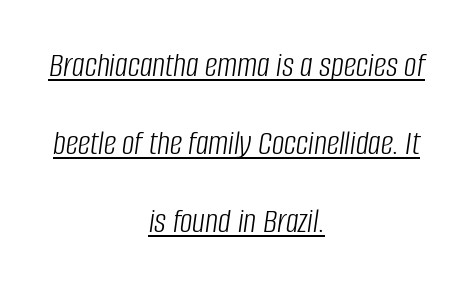
{"italic": "yes", "lean": "right", "slant_degrees": 8, "bold": "no", "weight": "light", "width": "condensed", "stroke_contrast": "low", "x_height": "large", "monospaced": "no", "underline": "yes", "align": "center", "line_spacing": "loose", "line_spacing_ratio": 2.23, "letter_spacing": "normal", "letter_spacing_em": 0.0, "glyph_px": 35}
